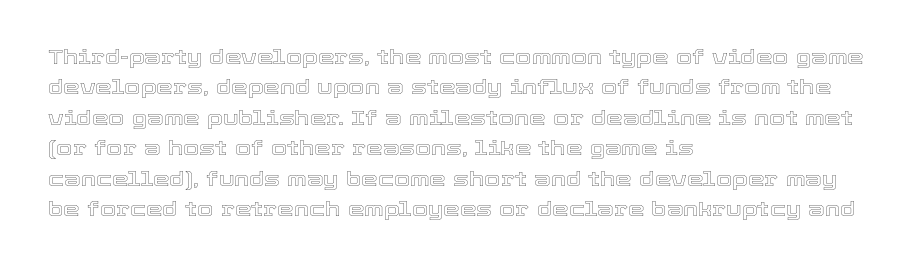
{"italic": "no", "underline": "no", "align": "left", "line_spacing": "normal", "line_spacing_ratio": 1.45, "letter_spacing": "normal", "letter_spacing_em": 0.0, "glyph_px": 21}
